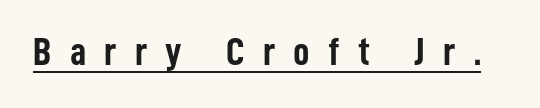
The passage shown is typed in a proportional face where columns would drift. Words appear elongated and porous because spacing is wide. The text was rendered using a sans face with plain stroke endings. Quick note: not italic, upright. Weight: bold. The words here are underlined.
